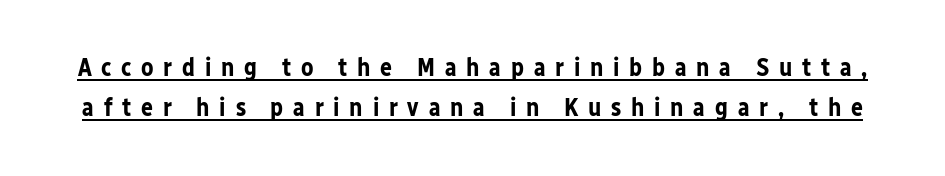
{"italic": "no", "bold": "yes", "underline": "yes", "line_spacing": "normal", "line_spacing_ratio": 1.61, "letter_spacing": "wide", "letter_spacing_em": 0.39, "glyph_px": 25}
